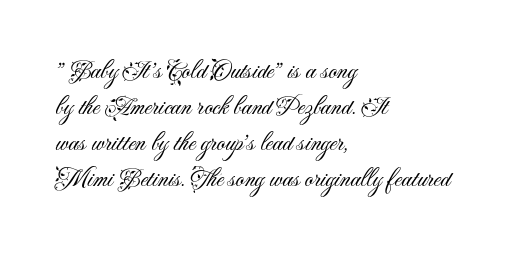
{"bold": "no", "underline": "no", "align": "left", "line_spacing": "normal", "line_spacing_ratio": 1.39, "letter_spacing": "normal", "letter_spacing_em": 0.0, "glyph_px": 26}
